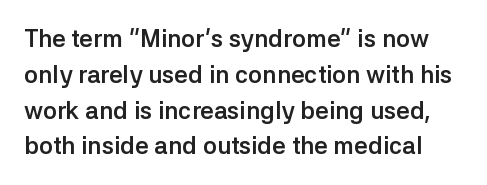
The image shows 24 px bold type, upright; set normal line spacing (1.49x), normal letter spacing, not underlined.
